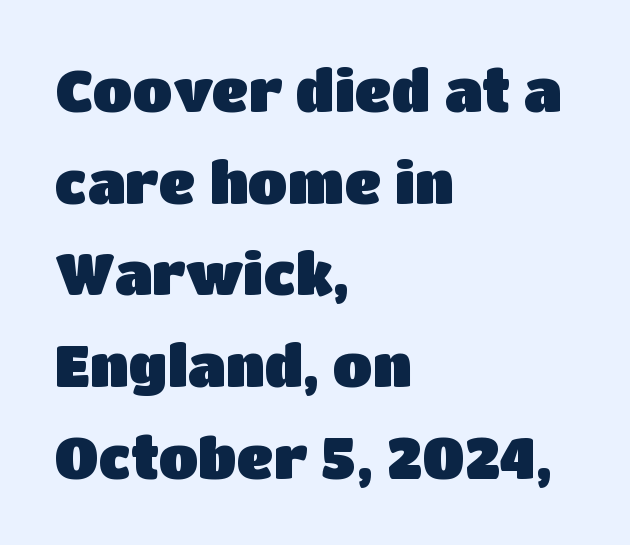
The image shows 58 px sans-serif type, upright; set left-aligned, normal line spacing (1.58x), normal letter spacing, not underlined; low stroke contrast and a large x-height.
